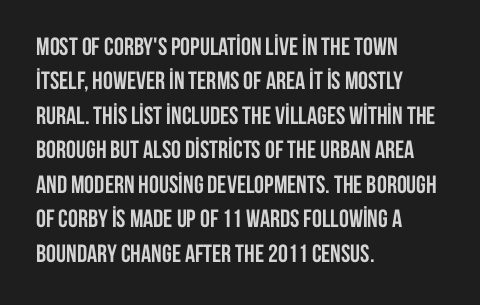
Plain, unruled lines of type. Italic: no, the glyphs are upright roman. The face used here has the dense, thick strokes of a bold. Compared with typical paragraphs, the rows here are spaced about the same. The paragraph has a hard left edge and a soft right edge. Here the glyphs are tracked normally, forming tight word shapes.
